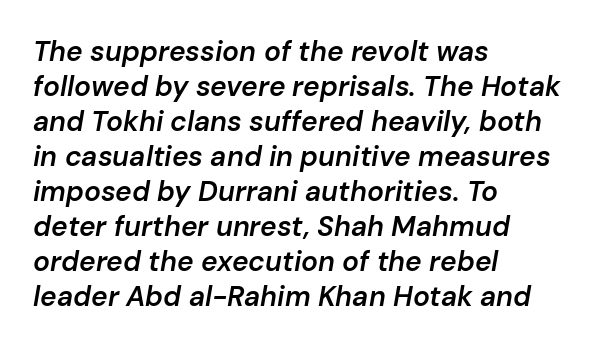
{"italic": "yes", "lean": "right", "slant_degrees": 10, "bold": "semi", "weight": "semibold", "width": "normal", "stroke_contrast": "low", "x_height": "medium", "monospaced": "no", "underline": "no", "align": "left", "line_spacing": "normal", "line_spacing_ratio": 1.25, "letter_spacing": "normal", "letter_spacing_em": 0.0, "glyph_px": 28}
